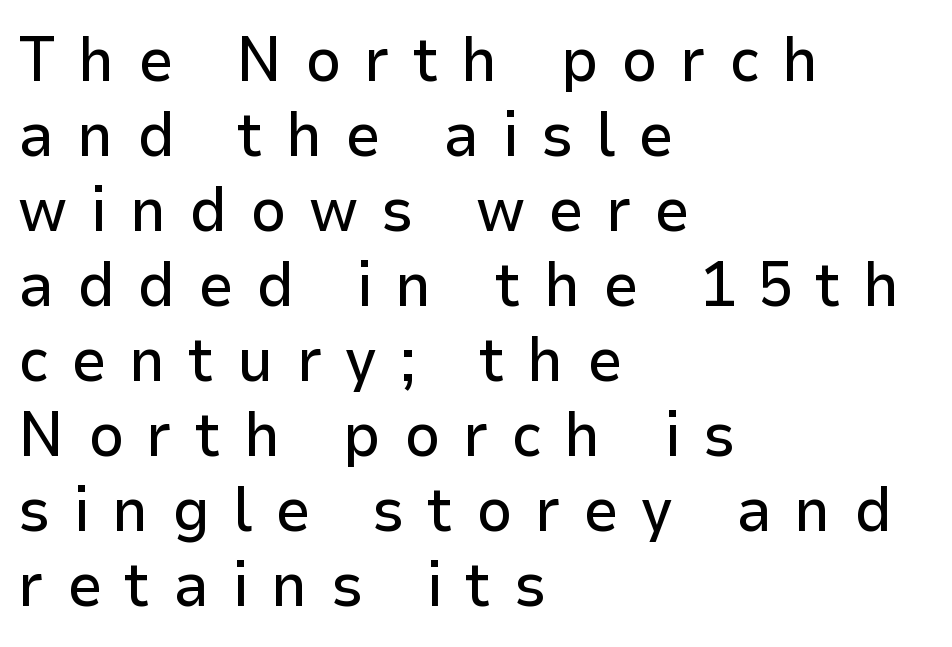
The image shows 62 px sans-serif type, upright; set left-aligned, line spacing 1.21x, unusually wide letter spacing (+0.37 em), not underlined; low stroke contrast and a medium x-height.
